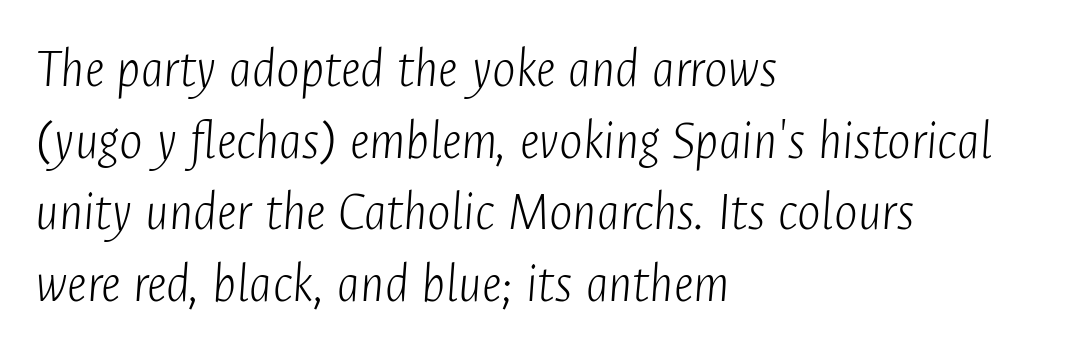
{"italic": "yes", "lean": "right", "slant_degrees": 4, "bold": "no", "weight": "light", "width": "condensed", "stroke_contrast": "low", "x_height": "medium", "monospaced": "no", "underline": "no", "align": "left", "line_spacing": "normal", "line_spacing_ratio": 1.28, "letter_spacing": "normal", "letter_spacing_em": 0.0, "glyph_px": 56}
